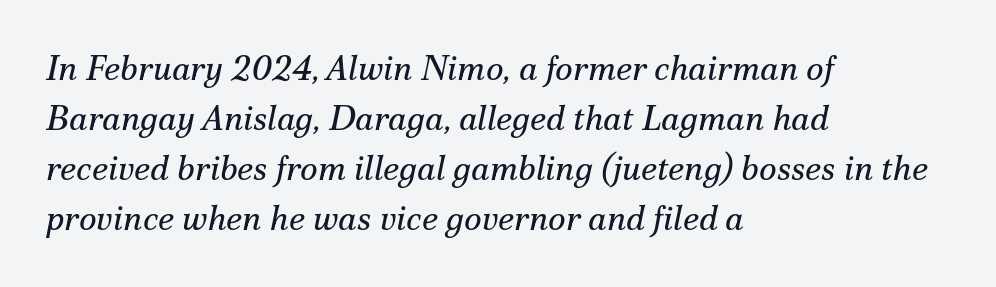
Words appear dense and cohesive because spacing is normal. Clear beneath every line of the passage. Nothing heavy about these letters — not bold at all. The paragraph shown leans on its left margin. Proportional: the letters do not fall into vertical columns.
